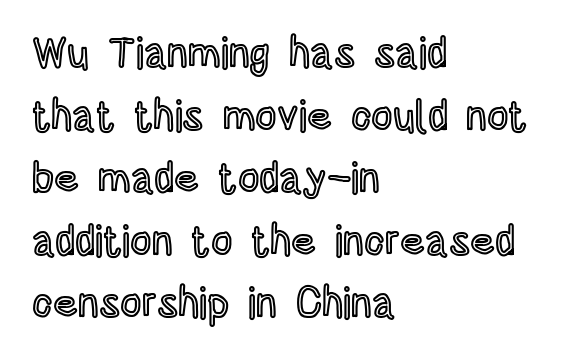
The image shows 42 px condensed type, upright; set left-aligned, normal line spacing (1.49x), normal letter spacing, not underlined; a large x-height.
